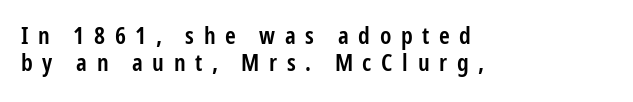
The image shows 24 px text type, upright; set left-aligned, tight line spacing (1.12x), unusually wide letter spacing (+0.4 em), not underlined.
